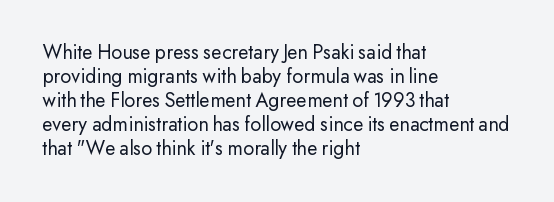
{"italic": "no", "bold": "no", "underline": "no", "align": "left", "line_spacing": "tight", "line_spacing_ratio": 1.14, "letter_spacing": "normal", "letter_spacing_em": 0.0, "glyph_px": 21}
